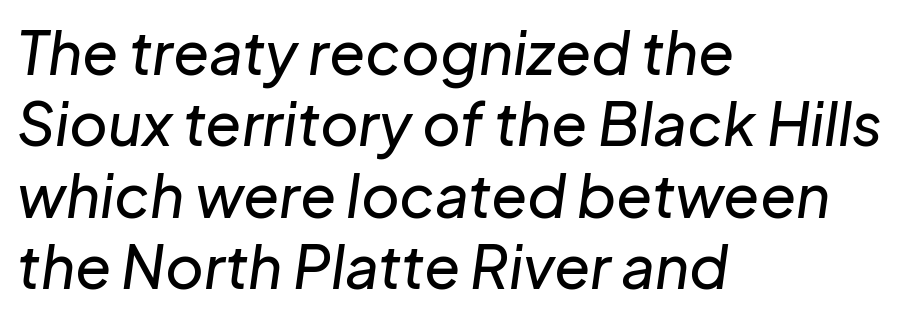
The image shows 59 px text type, italic (leaning right); set left-aligned, line spacing 1.21x, normal letter spacing, not underlined; low stroke contrast and a medium x-height.
